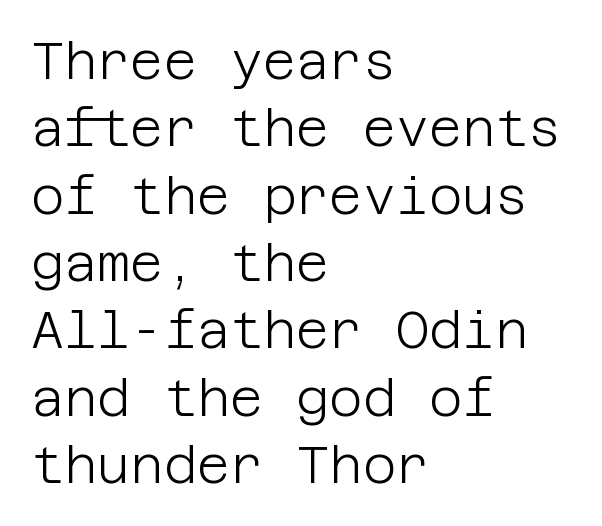
The image shows 51 px light sans-serif type, upright; set left-aligned, normal line spacing (1.32x), normal letter spacing, not underlined; low stroke contrast and a large x-height.
